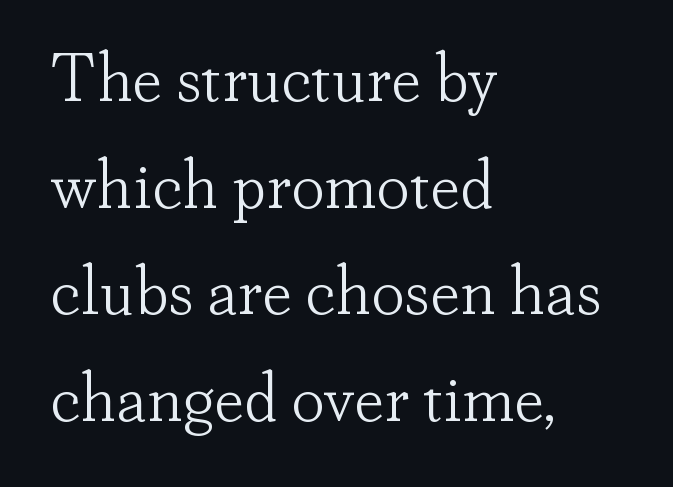
Q: Is the text bold? A: No.
Q: Is the text italic (slanted)? A: No, it is upright.
Q: Is the typeface a serif or a sans-serif typeface? A: Serif.
Q: Is the text underlined? A: No.
Q: How is the paragraph aligned? A: Left-aligned.
Q: Is the spacing between letters normal or unusually wide? A: Normal.
Q: Is the spacing between lines tight, normal or loose? A: Normal.
Q: Width (condensed, normal, or wide)? A: Normal.
Q: Stroke contrast? A: Low.
Q: x-height? A: Small.
Q: Monospaced? A: No.
